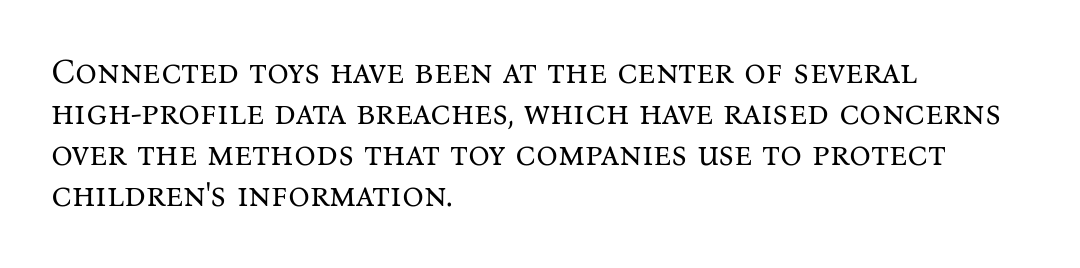
{"serif": "yes", "italic": "no", "bold": "no", "weight": "regular", "width": "normal", "stroke_contrast": "medium", "x_height": "medium", "monospaced": "no", "underline": "no", "align": "left", "line_spacing_ratio": 1.21, "letter_spacing": "normal", "letter_spacing_em": 0.0, "glyph_px": 34}
